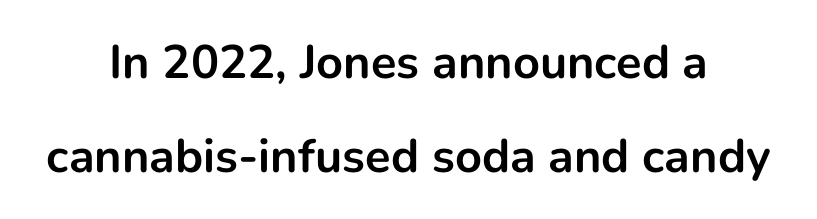
Q: Is the text bold? A: Yes.
Q: Is the text italic (slanted)? A: No, it is upright.
Q: Is the typeface a serif or a sans-serif typeface? A: Sans-serif.
Q: Is the text underlined? A: No.
Q: How is the paragraph aligned? A: Centered.
Q: Is the spacing between letters normal or unusually wide? A: Normal.
Q: Is the spacing between lines tight, normal or loose? A: Loose.
Q: Width (condensed, normal, or wide)? A: Normal.
Q: Stroke contrast? A: Low.
Q: x-height? A: Medium.
Q: Monospaced? A: No.
